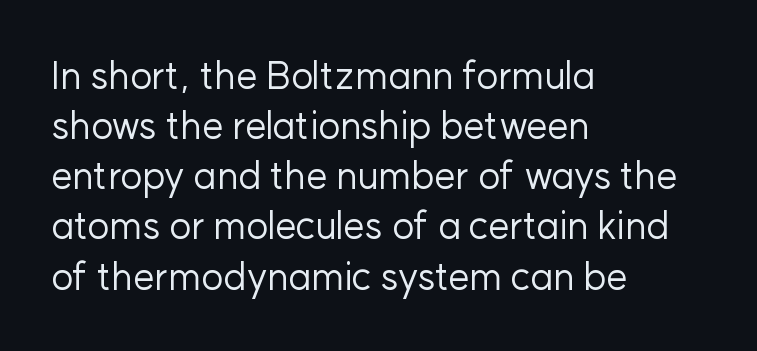
The image shows 38 px regular-weight sans-serif type, upright; set left-aligned, normal line spacing (1.32x), normal letter spacing, not underlined; low stroke contrast and a medium x-height.
